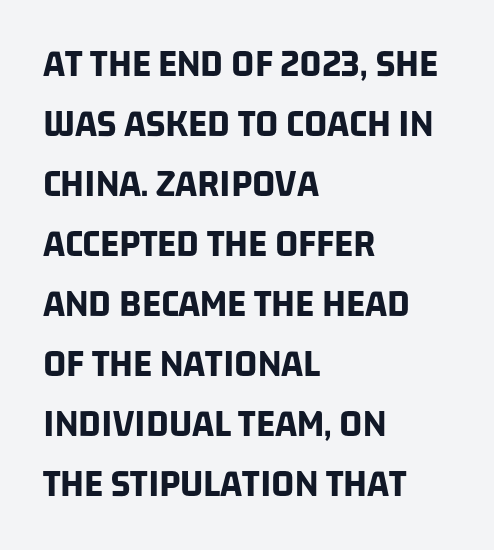
The image shows 40 px bold, condensed sans-serif type; set left-aligned, normal line spacing (1.5x), normal letter spacing, not underlined; low stroke contrast and a large x-height.
